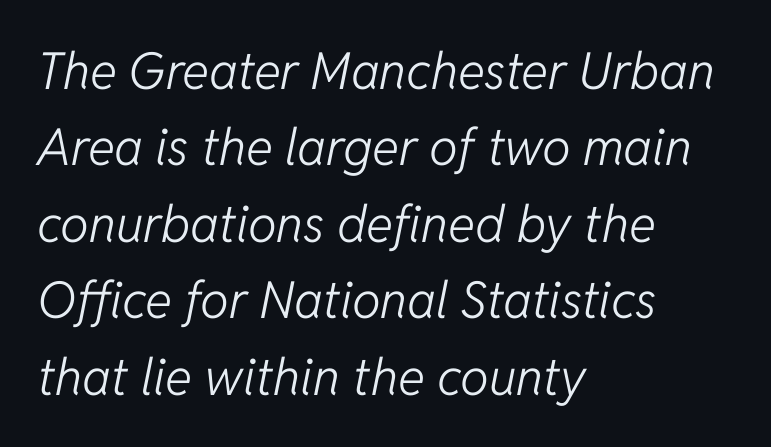
Q: Is the text bold? A: No.
Q: Is the text italic (slanted)? A: Yes, it leans right by about 11 degrees.
Q: Is the text underlined? A: No.
Q: How is the paragraph aligned? A: Left-aligned.
Q: Is the spacing between letters normal or unusually wide? A: Normal.
Q: Is the spacing between lines tight, normal or loose? A: Normal.
Q: Width (condensed, normal, or wide)? A: Normal.
Q: Stroke contrast? A: Low.
Q: x-height? A: Medium.
Q: Monospaced? A: No.
